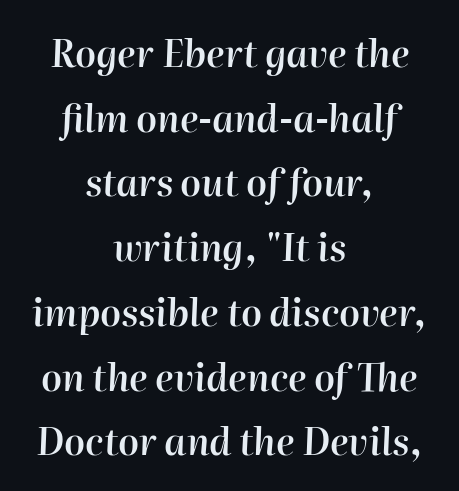
{"italic": "yes", "lean": "right", "slant_degrees": 2, "bold": "semi", "weight": "semibold", "width": "normal", "stroke_contrast": "high", "x_height": "medium", "monospaced": "no", "underline": "no", "align": "center", "line_spacing_ratio": 1.75, "letter_spacing": "normal", "letter_spacing_em": 0.0, "glyph_px": 37}
